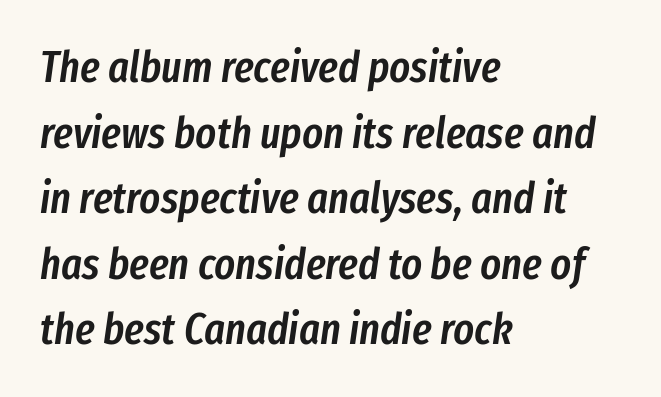
These lines keep a tight, regular rhythm from letter to letter. Plain, unruled lines of type. The ragged edge is on the right, which tells us the setting is flush left. A typesetter would call this proportional, since set widths differ per character. If you drew a line through each stem, it would be angled. Baseline-to-baseline distance is the conventional proportion of letter height.
